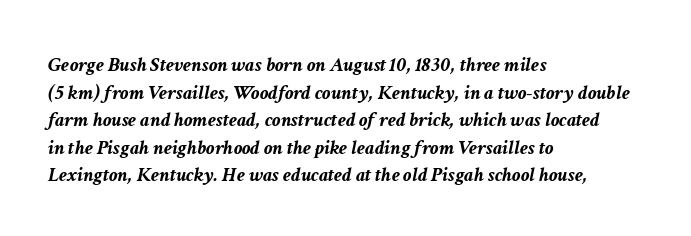
{"italic": "yes", "lean": "right", "slant_degrees": 11, "bold": "yes", "underline": "no", "align": "left", "line_spacing": "normal", "line_spacing_ratio": 1.31, "letter_spacing": "normal", "letter_spacing_em": 0.0, "glyph_px": 21}
